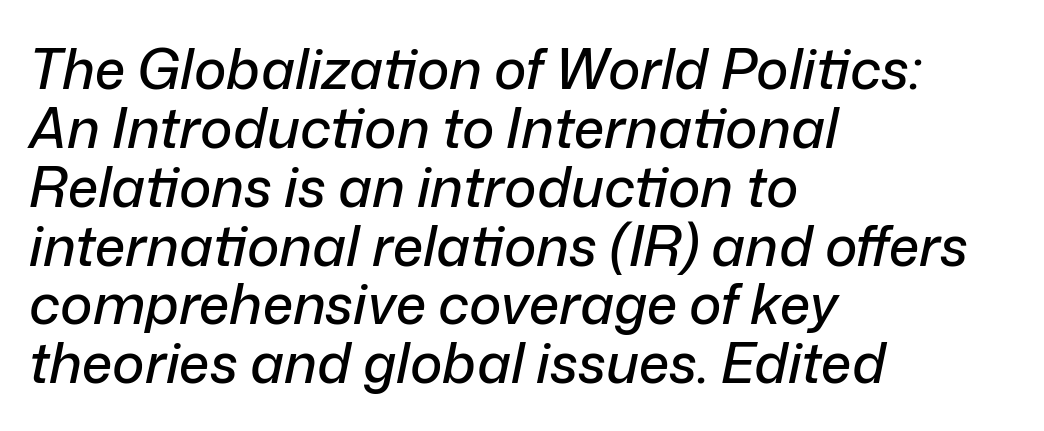
The image shows 55 px text type, italic (leaning right); set left-aligned, tight line spacing (1.07x), normal letter spacing, not underlined; low stroke contrast and a medium x-height.
